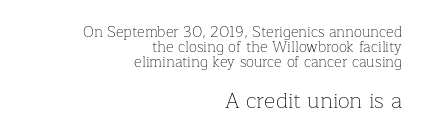
The image shows 22 px text type, upright; set right-aligned, tight line spacing (1.01x), normal letter spacing, not underlined; the second (bottom) block is 1.47x larger.
